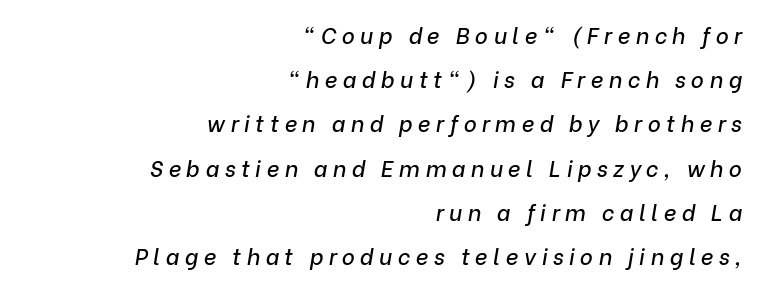
{"italic": "yes", "lean": "right", "slant_degrees": 9, "underline": "no", "align": "right", "line_spacing": "loose", "line_spacing_ratio": 2.01, "letter_spacing": "wide", "letter_spacing_em": 0.25, "glyph_px": 22}
